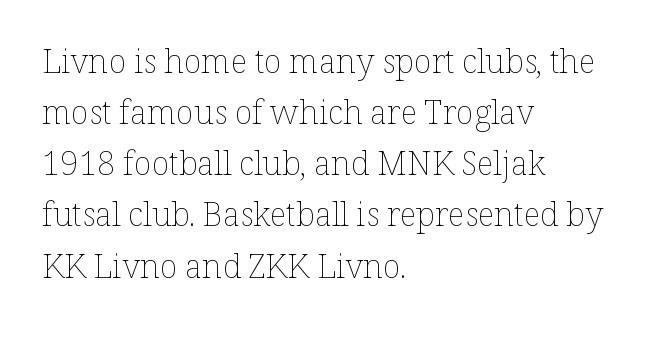
The image shows 33 px thin type, upright; set left-aligned, normal line spacing (1.55x), normal letter spacing, not underlined; low stroke contrast and a medium x-height.
